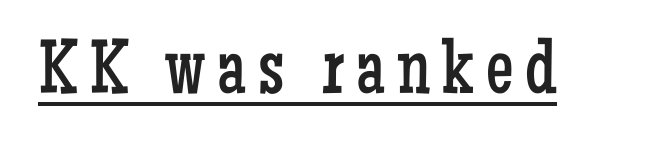
The image shows 78 px regular-weight, condensed serif type, upright; set underlined; low stroke contrast and a medium x-height.
